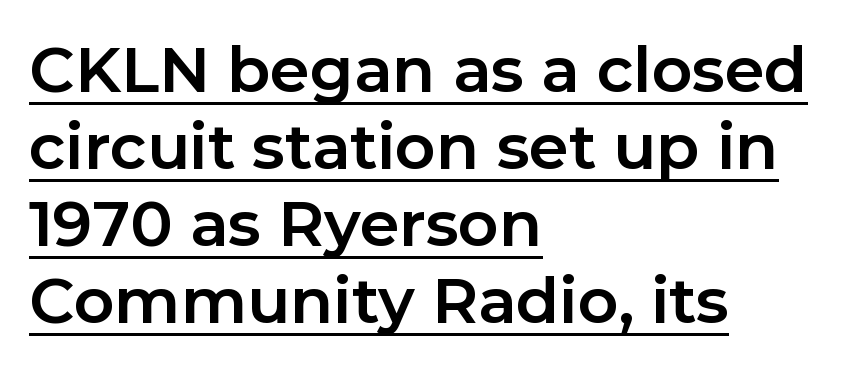
Q: Is the text bold? A: Yes.
Q: Is the text italic (slanted)? A: No, it is upright.
Q: Is the typeface a serif or a sans-serif typeface? A: Sans-serif.
Q: Is the text underlined? A: Yes.
Q: How is the paragraph aligned? A: Left-aligned.
Q: Is the spacing between letters normal or unusually wide? A: Normal.
Q: Width (condensed, normal, or wide)? A: Normal.
Q: Stroke contrast? A: Low.
Q: x-height? A: Medium.
Q: Monospaced? A: No.
